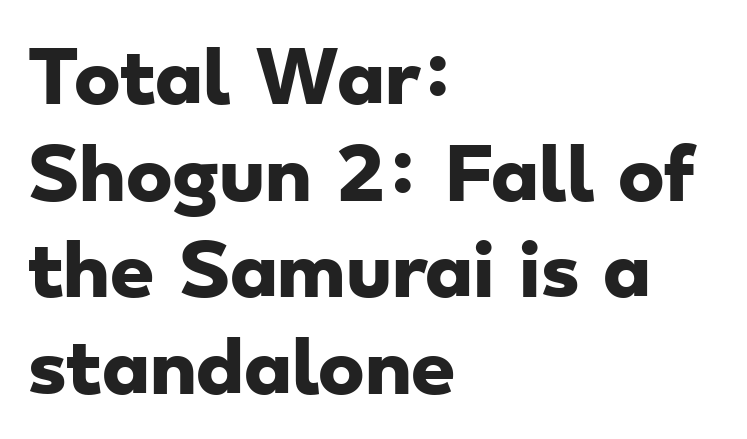
The image shows 70 px heavy, wide sans-serif type; set left-aligned, normal line spacing (1.38x), normal letter spacing, not underlined; low stroke contrast and a small x-height.
